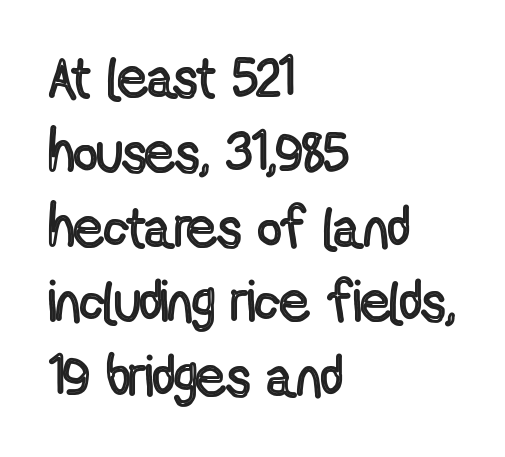
The image shows 58 px condensed type, upright; set left-aligned, normal line spacing (1.29x), normal letter spacing, not underlined; a medium x-height.
